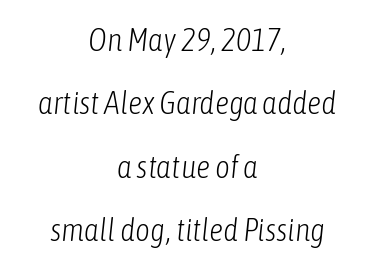
Q: Is the text bold? A: No.
Q: Is the text italic (slanted)? A: Yes, it leans right by about 6 degrees.
Q: Is the text underlined? A: No.
Q: How is the paragraph aligned? A: Centered.
Q: Is the spacing between letters normal or unusually wide? A: Normal.
Q: Is the spacing between lines tight, normal or loose? A: Loose.
Q: Width (condensed, normal, or wide)? A: Condensed.
Q: Stroke contrast? A: Low.
Q: x-height? A: Medium.
Q: Monospaced? A: No.
